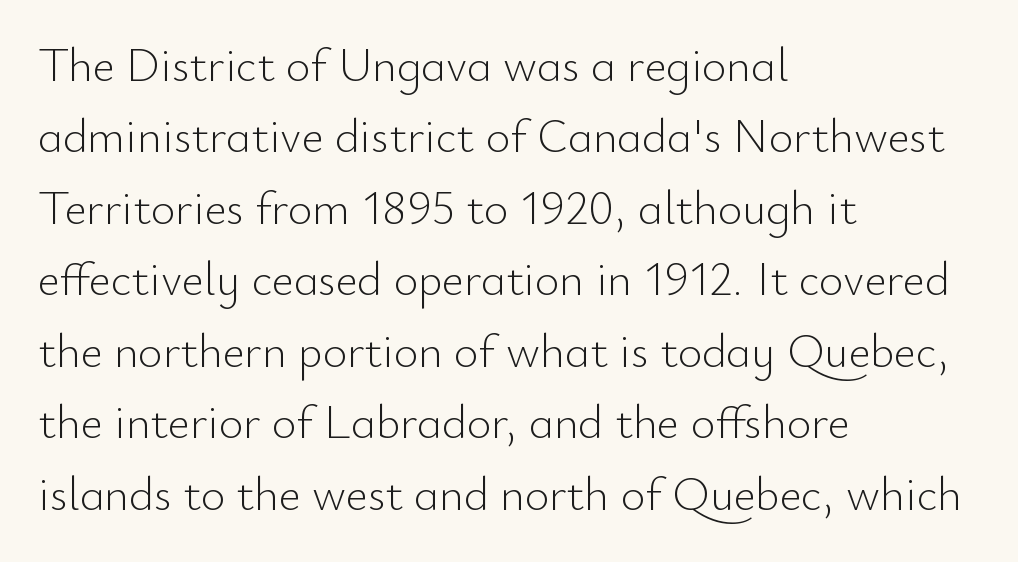
Q: Is the text bold? A: No.
Q: Is the text italic (slanted)? A: No, it is upright.
Q: Is the typeface a serif or a sans-serif typeface? A: Sans-serif.
Q: Is the text underlined? A: No.
Q: How is the paragraph aligned? A: Left-aligned.
Q: Is the spacing between letters normal or unusually wide? A: Normal.
Q: Is the spacing between lines tight, normal or loose? A: Normal.
Q: Width (condensed, normal, or wide)? A: Normal.
Q: Stroke contrast? A: Low.
Q: x-height? A: Small.
Q: Monospaced? A: No.
